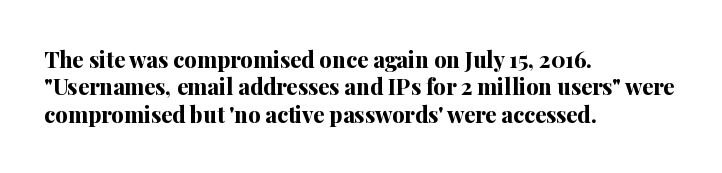
The image shows 22 px bold type, upright; set left-aligned, line spacing 1.24x, normal letter spacing, not underlined.
